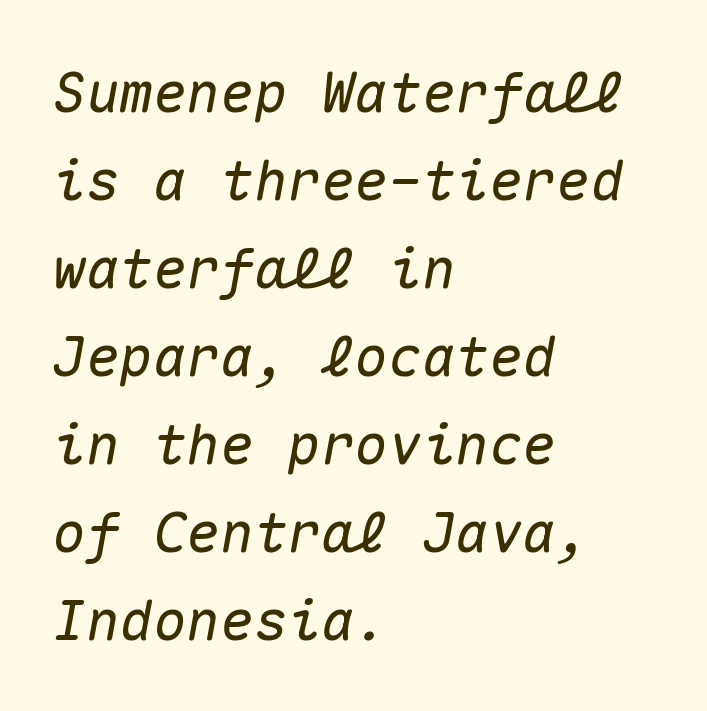
{"italic": "yes", "lean": "right", "slant_degrees": 10, "width": "normal", "stroke_contrast": "medium", "x_height": "medium", "monospaced": "yes", "underline": "no", "align": "left", "line_spacing": "normal", "line_spacing_ratio": 1.57, "letter_spacing": "normal", "letter_spacing_em": 0.0, "glyph_px": 56}
